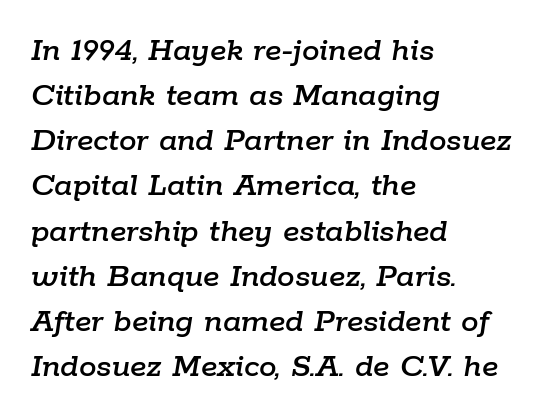
Q: Is the text italic (slanted)? A: Yes, it leans right by about 9 degrees.
Q: Is the text underlined? A: No.
Q: How is the paragraph aligned? A: Left-aligned.
Q: Is the spacing between letters normal or unusually wide? A: Normal.
Q: Is the spacing between lines tight, normal or loose? A: Normal.
Q: Width (condensed, normal, or wide)? A: Normal.
Q: Stroke contrast? A: Low.
Q: x-height? A: Medium.
Q: Monospaced? A: No.
